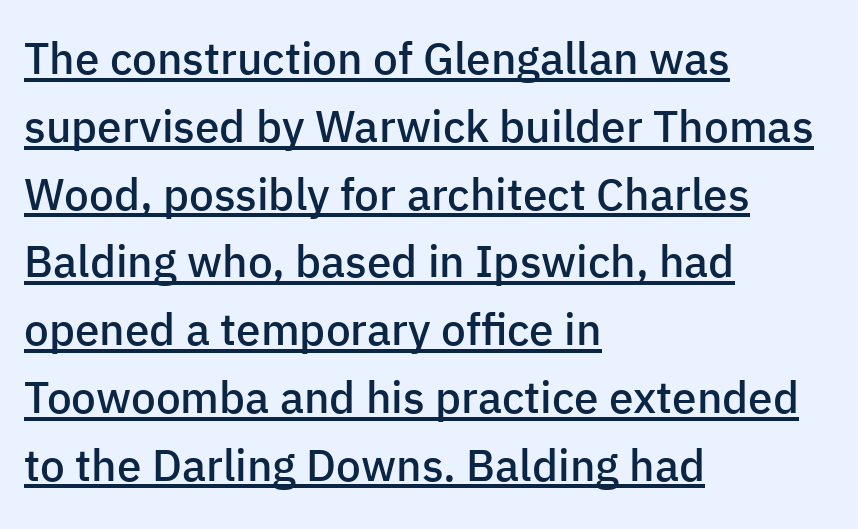
A semibold gives these letters moderate extra thickness, short of bold. Unlike a traditional serif, this face leaves its strokes unadorned. Notice how a bar underscores the lettering throughout. Every row of glyphs begins at an identical x-position on the left. A normal amount of white space separates one row of letters from the next.
